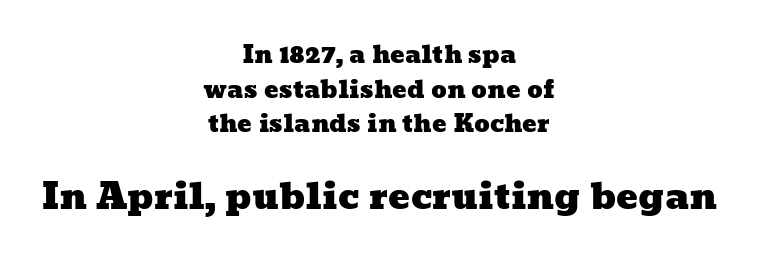
The compositor balanced each line on the midline. The type is set solid horizontally, with unmodified tracking. Quick note: interline space is typical. Is the lower block the larger one? Yes — the lower block carries the bigger type. A bare baseline throughout the passage. These lines are rendered in a variable-pitch font.
